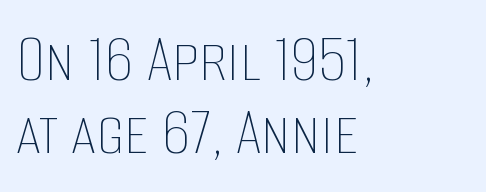
{"italic": "no", "bold": "no", "weight": "thin", "width": "condensed", "stroke_contrast": "low", "x_height": "large", "monospaced": "no", "underline": "no", "align": "left", "line_spacing": "tight", "line_spacing_ratio": 1.03, "letter_spacing": "normal", "letter_spacing_em": 0.0, "glyph_px": 71}
